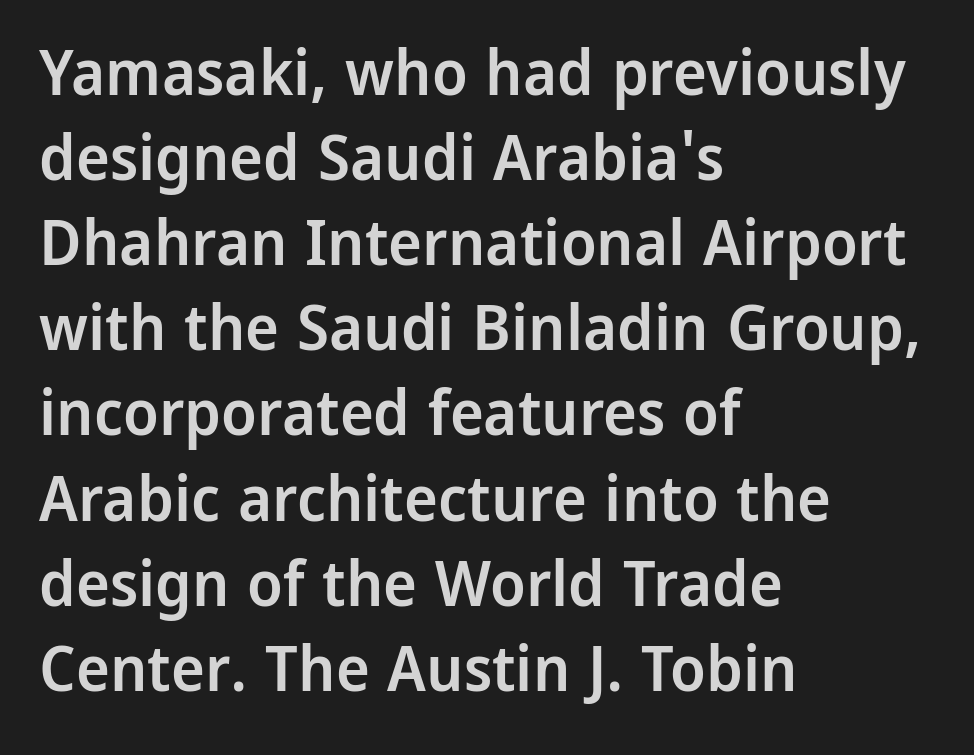
{"serif": "no", "italic": "no", "bold": "semi", "weight": "semibold", "width": "normal", "stroke_contrast": "low", "x_height": "medium", "monospaced": "no", "underline": "no", "align": "left", "line_spacing": "normal", "line_spacing_ratio": 1.33, "letter_spacing": "normal", "letter_spacing_em": 0.0, "glyph_px": 64}
